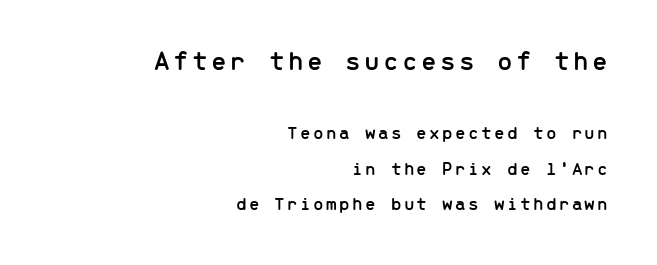
Q: Is the text italic (slanted)? A: No, it is upright.
Q: Is the typeface a serif or a sans-serif typeface? A: Sans-serif.
Q: Is the text underlined? A: No.
Q: How is the paragraph aligned? A: Right-aligned.
Q: Which block of text is set in a larger size, the first (top) or the second (bottom)? A: The first (top) one.
Q: Width (condensed, normal, or wide)? A: Normal.
Q: Stroke contrast? A: Low.
Q: x-height? A: Medium.
Q: Monospaced? A: Yes.
